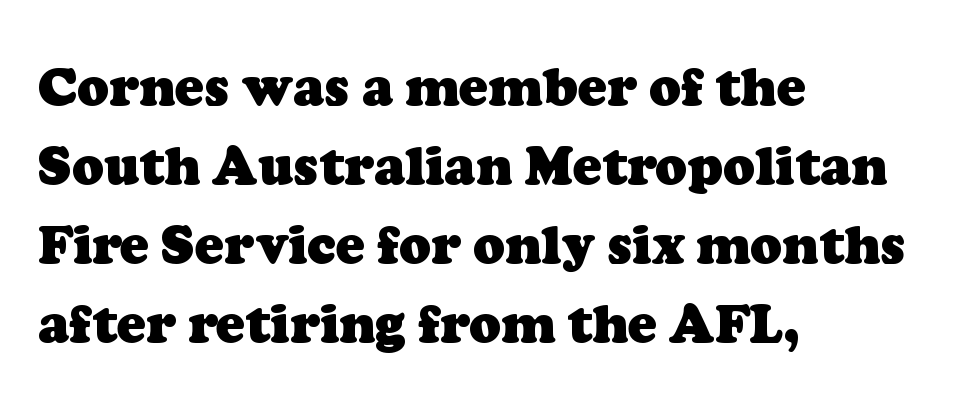
A bare baseline throughout the passage. Serifs: yes, visible at the terminals of the letterforms. How heavy is the stroke? Heavy — this is a bold. Horizontal alignment here is leftward, the default for most running prose. Vertically, the passage feels balanced, rows spaced as you'd expect.
